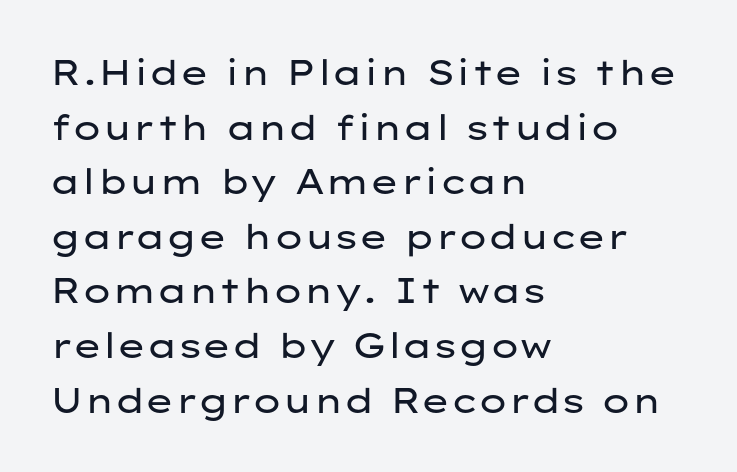
{"serif": "no", "italic": "no", "bold": "no", "weight": "regular", "width": "wide", "stroke_contrast": "low", "x_height": "medium", "monospaced": "no", "underline": "no", "align": "left", "line_spacing": "normal", "line_spacing_ratio": 1.56, "letter_spacing": "normal", "letter_spacing_em": 0.0, "glyph_px": 35}
